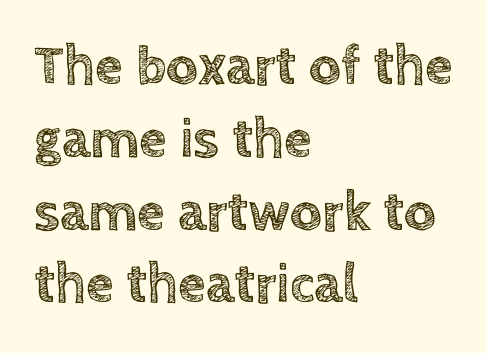
Between one letter and the next there's only the usual sliver of space. The letters advance in unequal steps, a hallmark of proportional type. The ragged edge is on the right, which tells us the setting is flush left. Posture: vertical. Plain, unruled lines of type.
